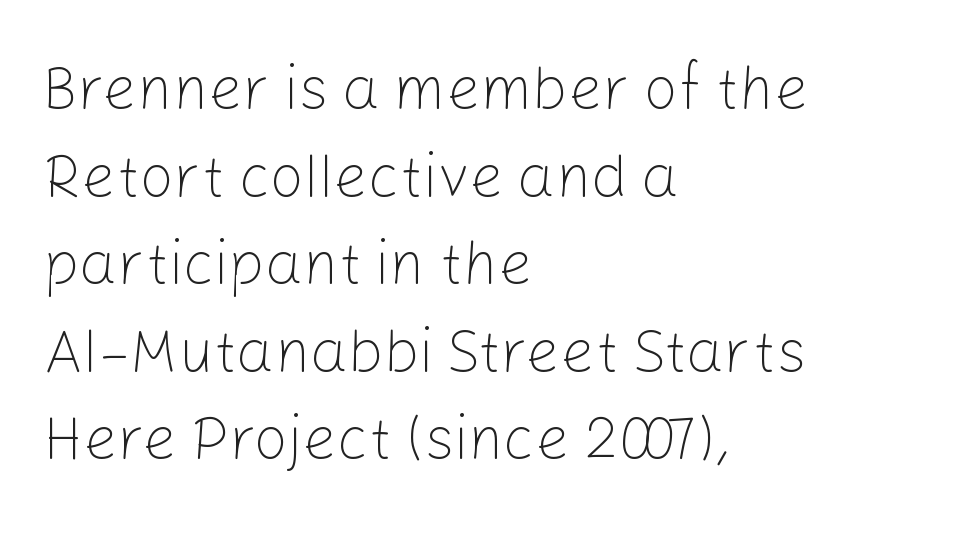
{"serif": "no", "italic": "no", "bold": "no", "weight": "light", "width": "normal", "stroke_contrast": "low", "x_height": "medium", "monospaced": "no", "underline": "no", "align": "left", "line_spacing": "normal", "line_spacing_ratio": 1.46, "letter_spacing": "normal", "letter_spacing_em": 0.0, "glyph_px": 60}
